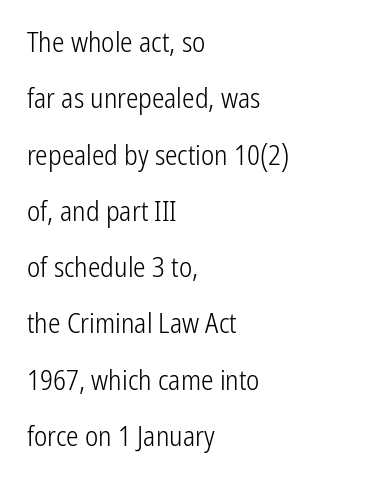
{"serif": "no", "italic": "no", "bold": "no", "weight": "light", "width": "condensed", "stroke_contrast": "low", "x_height": "medium", "monospaced": "no", "underline": "no", "align": "left", "line_spacing": "loose", "line_spacing_ratio": 2.01, "letter_spacing": "normal", "letter_spacing_em": 0.0, "glyph_px": 28}
